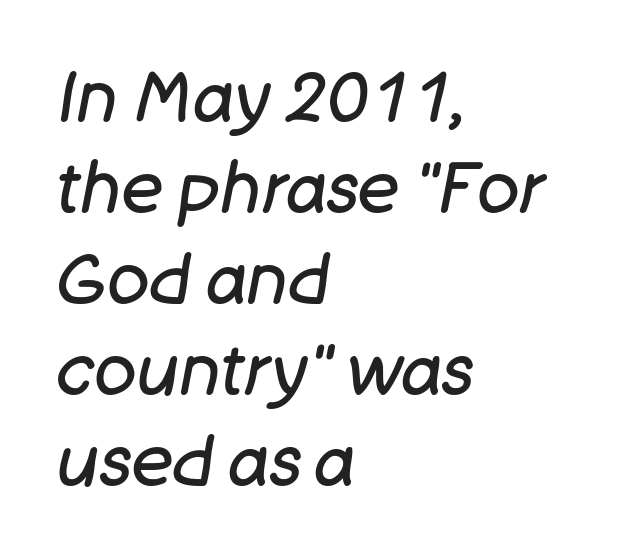
{"italic": "yes", "lean": "right", "slant_degrees": 11, "bold": "no", "weight": "regular", "width": "normal", "stroke_contrast": "low", "x_height": "large", "monospaced": "no", "underline": "no", "align": "left", "line_spacing": "normal", "line_spacing_ratio": 1.3, "letter_spacing": "normal", "letter_spacing_em": 0.0, "glyph_px": 70}
